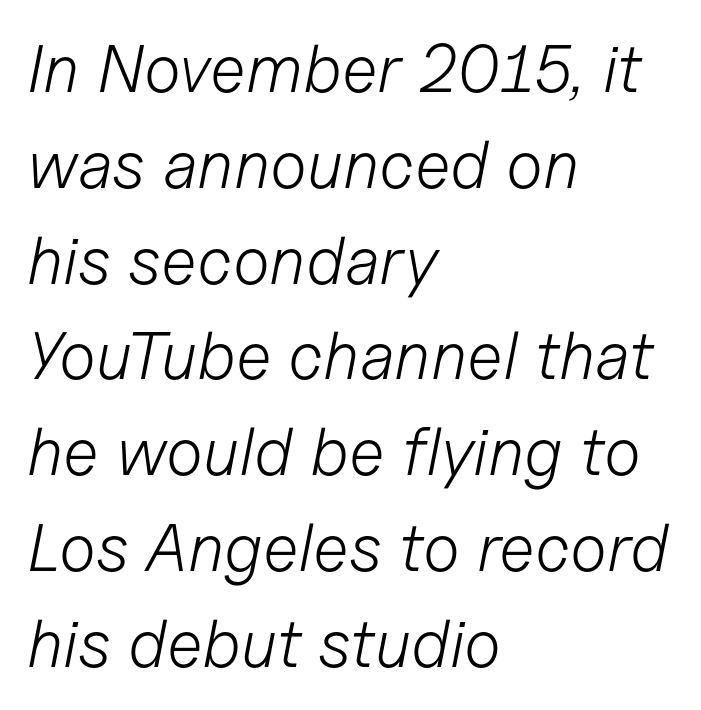
The image shows 67 px light type, italic (leaning right); set left-aligned, normal line spacing (1.43x), normal letter spacing, not underlined; low stroke contrast and a medium x-height.
